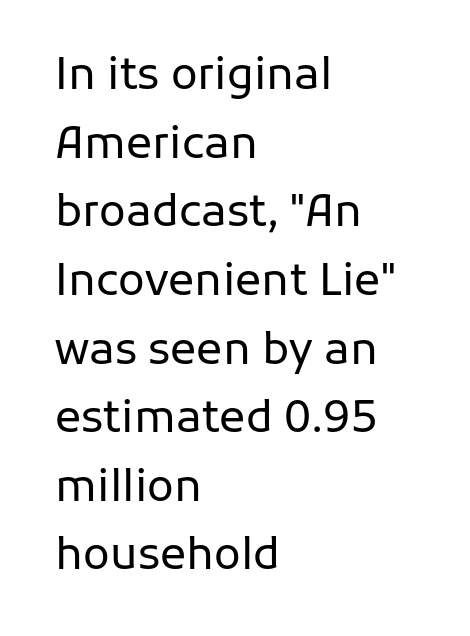
The image shows 44 px regular-weight sans-serif type, upright; set left-aligned, normal line spacing (1.56x), normal letter spacing, not underlined; low stroke contrast and a medium x-height.
